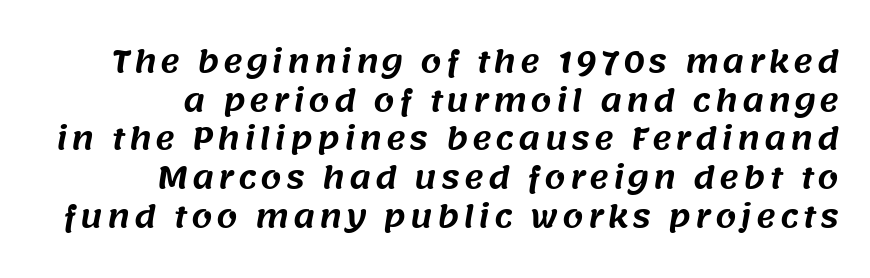
The image shows 30 px sans-serif type; set right-aligned, normal line spacing (1.29x), not underlined; medium stroke contrast and a large x-height.
